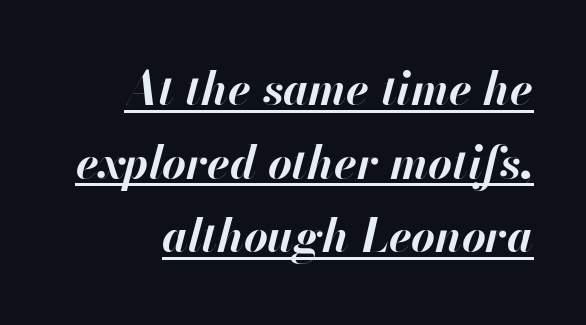
{"italic": "yes", "lean": "right", "slant_degrees": 13, "bold": "yes", "weight": "bold", "width": "normal", "stroke_contrast": "high", "x_height": "small", "monospaced": "no", "underline": "yes", "line_spacing": "normal", "line_spacing_ratio": 1.6, "letter_spacing": "normal", "letter_spacing_em": 0.0, "glyph_px": 46}
